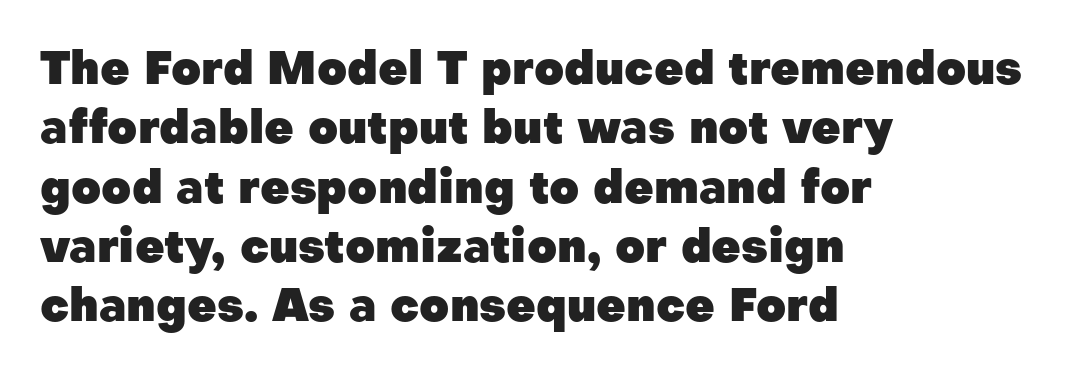
The block of text has a typical density, with ordinary space between rows. Looks like regular typesetting: each glyph gets only the width it needs. I'd describe the lettering as bold — thick and assertive. Posture: upright roman.
